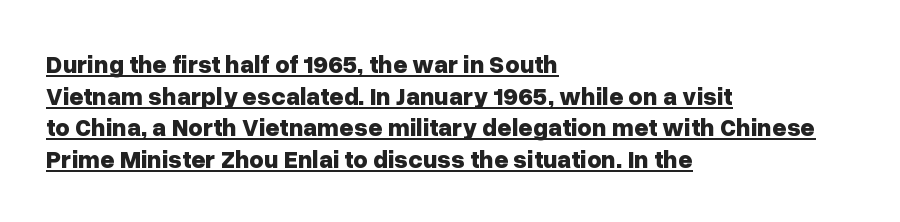
The rag falls on the right side of this text block. Vertical spacing — default. You can see a thin bar hugging the bottom of the glyphs. Emphasis by weight is at full strength: bold. These lines were composed using upright roman letters.
